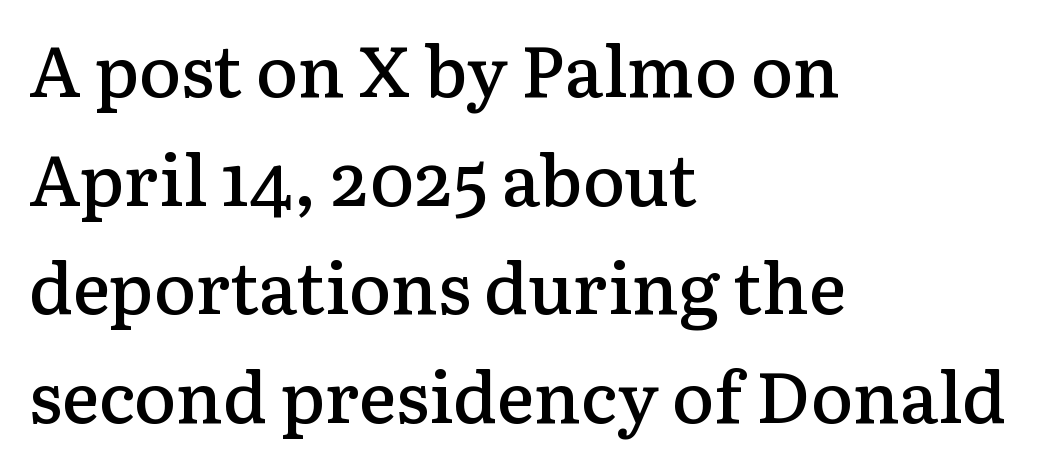
Typographically, this falls in the serif category. This sample has the flowing, uneven cadence of proportional lettering. Tracking here is standard; glyphs follow each other at the usual distance. Type without underlining.
